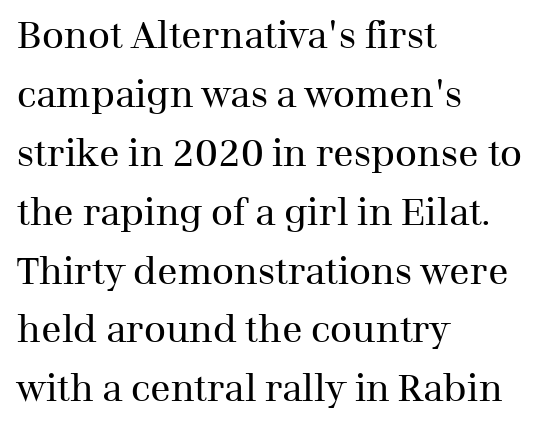
Q: Is the text bold? A: No.
Q: Is the text italic (slanted)? A: No, it is upright.
Q: Is the typeface a serif or a sans-serif typeface? A: Serif.
Q: Is the text underlined? A: No.
Q: How is the paragraph aligned? A: Left-aligned.
Q: Is the spacing between letters normal or unusually wide? A: Normal.
Q: Is the spacing between lines tight, normal or loose? A: Normal.
Q: Width (condensed, normal, or wide)? A: Normal.
Q: Stroke contrast? A: Medium.
Q: x-height? A: Medium.
Q: Monospaced? A: No.
